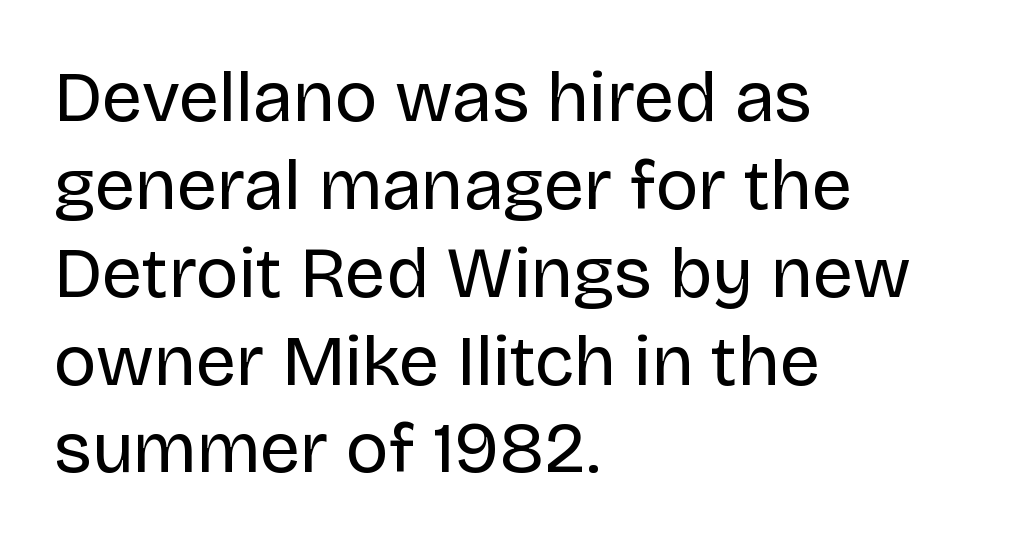
Q: Is the text bold? A: No.
Q: Is the text italic (slanted)? A: No, it is upright.
Q: Is the typeface a serif or a sans-serif typeface? A: Sans-serif.
Q: Is the text underlined? A: No.
Q: How is the paragraph aligned? A: Left-aligned.
Q: Is the spacing between letters normal or unusually wide? A: Normal.
Q: Width (condensed, normal, or wide)? A: Normal.
Q: Stroke contrast? A: Low.
Q: x-height? A: Large.
Q: Monospaced? A: No.
